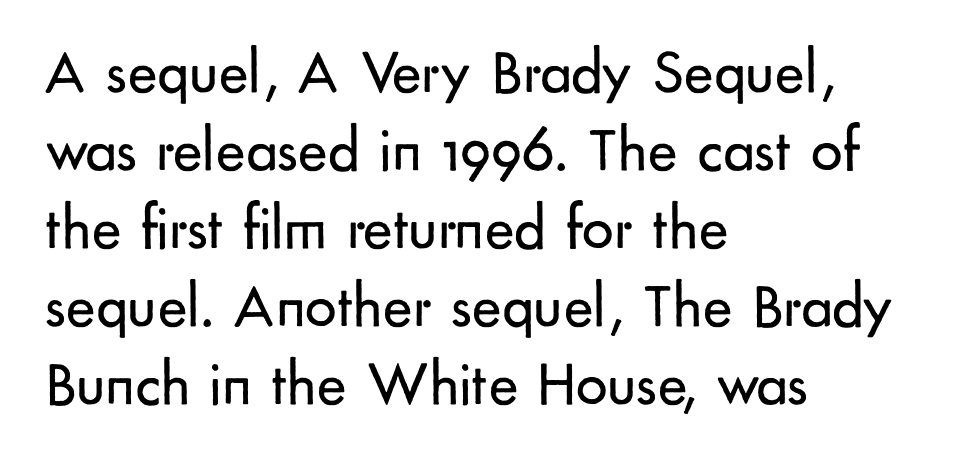
The image shows 63 px regular-weight sans-serif type, upright; set left-aligned, line spacing 1.24x, normal letter spacing, not underlined; low stroke contrast and a small x-height.
